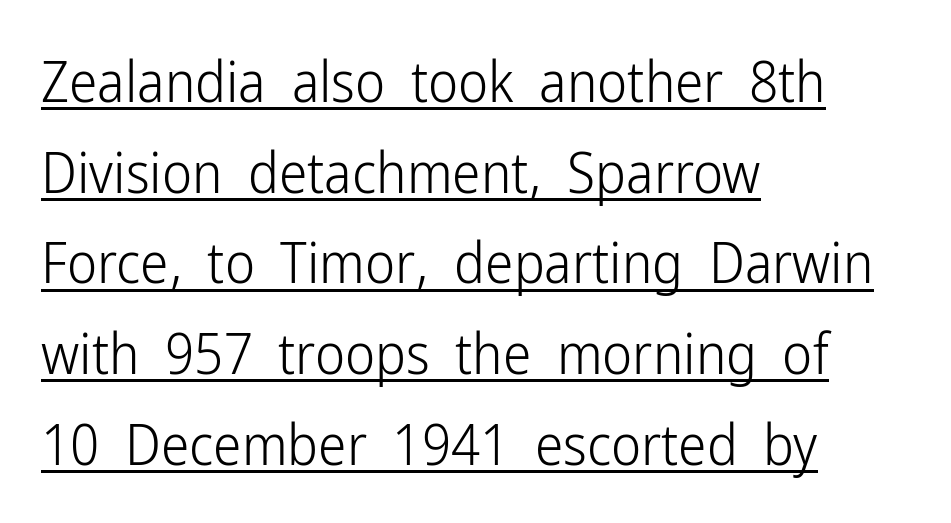
Q: Is the text bold? A: No.
Q: Is the text italic (slanted)? A: No, it is upright.
Q: Is the typeface a serif or a sans-serif typeface? A: Sans-serif.
Q: Is the text underlined? A: Yes.
Q: How is the paragraph aligned? A: Left-aligned.
Q: Is the spacing between letters normal or unusually wide? A: Normal.
Q: Is the spacing between lines tight, normal or loose? A: Normal.
Q: Width (condensed, normal, or wide)? A: Condensed.
Q: Stroke contrast? A: Low.
Q: x-height? A: Medium.
Q: Monospaced? A: No.
